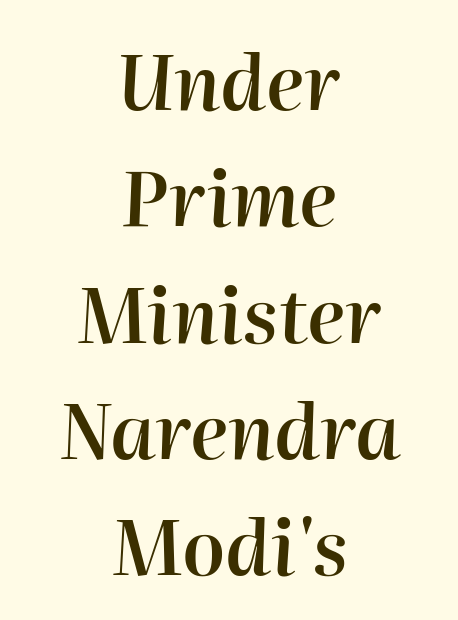
{"italic": "yes", "lean": "right", "slant_degrees": 2, "bold": "semi", "weight": "semibold", "width": "normal", "stroke_contrast": "high", "x_height": "medium", "monospaced": "no", "underline": "no", "align": "center", "line_spacing": "normal", "line_spacing_ratio": 1.53, "letter_spacing": "normal", "letter_spacing_em": 0.0, "glyph_px": 76}
